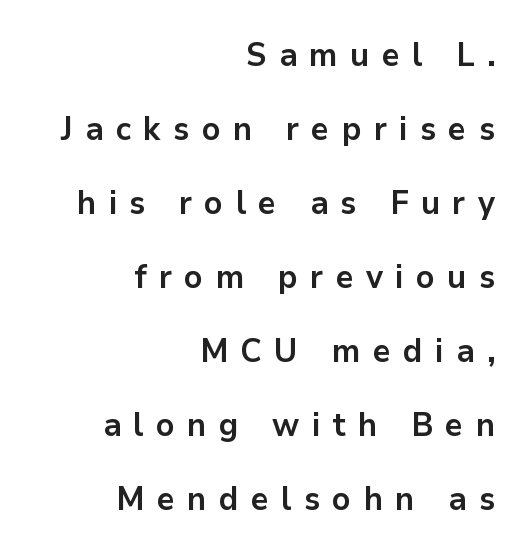
The image shows 33 px bold sans-serif type, upright; set right-aligned, loose line spacing (2.24x), unusually wide letter spacing (+0.37 em), not underlined; low stroke contrast and a medium x-height.
